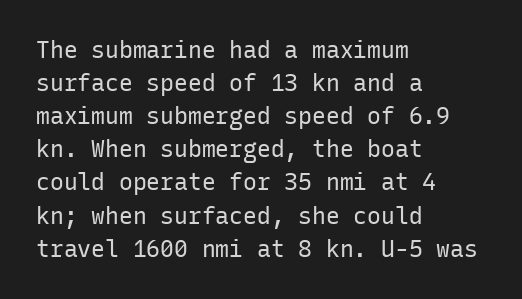
{"italic": "no", "bold": "no", "underline": "no", "align": "left", "line_spacing": "normal", "line_spacing_ratio": 1.44, "letter_spacing": "normal", "letter_spacing_em": 0.0, "glyph_px": 23}
